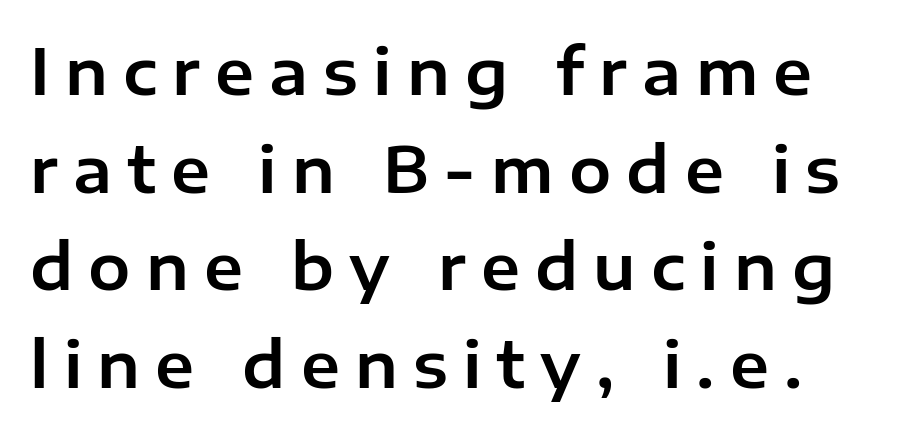
The image shows 63 px sans-serif type, upright; set normal line spacing (1.55x), unusually wide letter spacing (+0.24 em), not underlined; low stroke contrast and a medium x-height.
